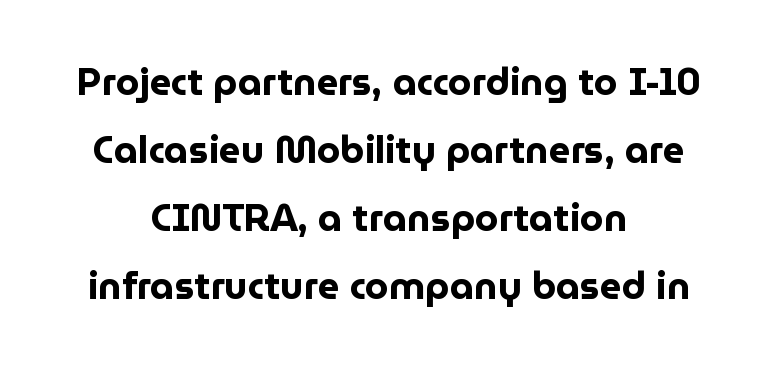
Q: Is the text bold? A: Yes.
Q: Is the text italic (slanted)? A: No, it is upright.
Q: Is the typeface a serif or a sans-serif typeface? A: Sans-serif.
Q: Is the text underlined? A: No.
Q: How is the paragraph aligned? A: Centered.
Q: Is the spacing between letters normal or unusually wide? A: Normal.
Q: Width (condensed, normal, or wide)? A: Normal.
Q: Stroke contrast? A: Low.
Q: x-height? A: Medium.
Q: Monospaced? A: No.
